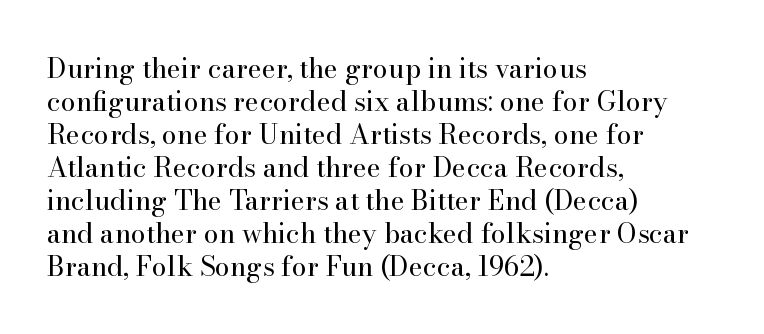
The image shows 27 px text type, upright; set left-aligned, line spacing 1.22x, normal letter spacing, not underlined.
